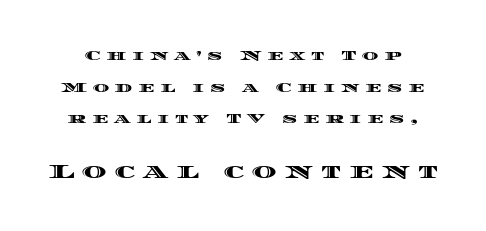
The image shows 21 px text type, upright; set loose line spacing (2.26x), unusually wide letter spacing (+0.39 em), not underlined; the second (bottom) block is 1.5x larger.
